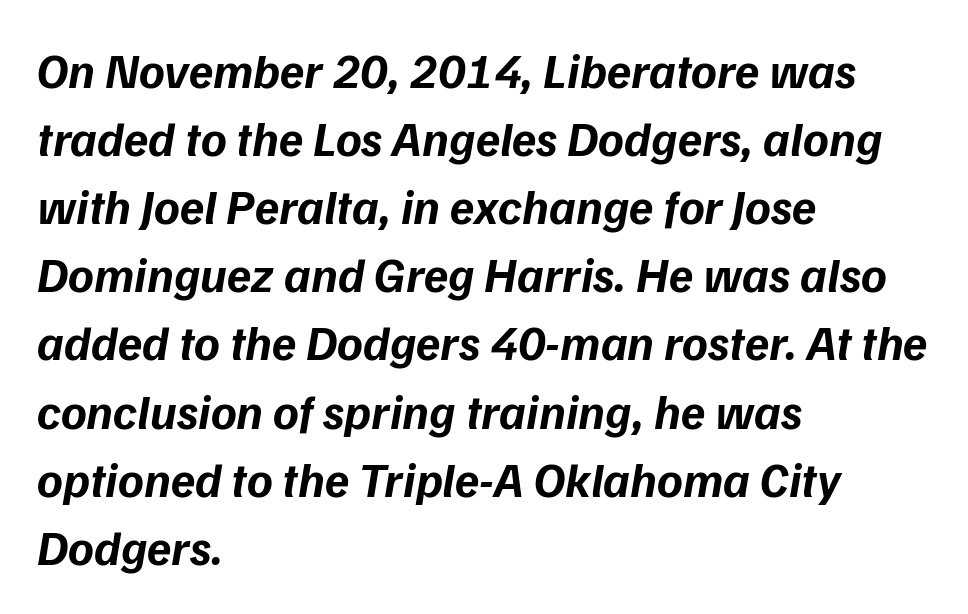
No extra tracking has been applied to these lines. Underlining? Definitely not there. Observe the lean: these are italic letterforms. This rendering uses left alignment, leaving the right contour irregular. These lines are rendered in a variable-pitch font. Notice how thick the strokes are: this is what a full bold looks like.
